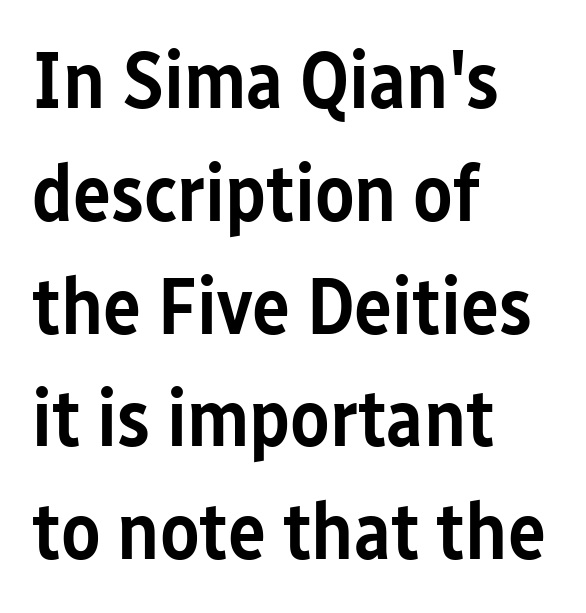
Q: Is the text bold? A: Semi-bold.
Q: Is the text italic (slanted)? A: No, it is upright.
Q: Is the typeface a serif or a sans-serif typeface? A: Sans-serif.
Q: Is the text underlined? A: No.
Q: How is the paragraph aligned? A: Left-aligned.
Q: Is the spacing between letters normal or unusually wide? A: Normal.
Q: Is the spacing between lines tight, normal or loose? A: Normal.
Q: Width (condensed, normal, or wide)? A: Condensed.
Q: Stroke contrast? A: Low.
Q: x-height? A: Medium.
Q: Monospaced? A: No.
